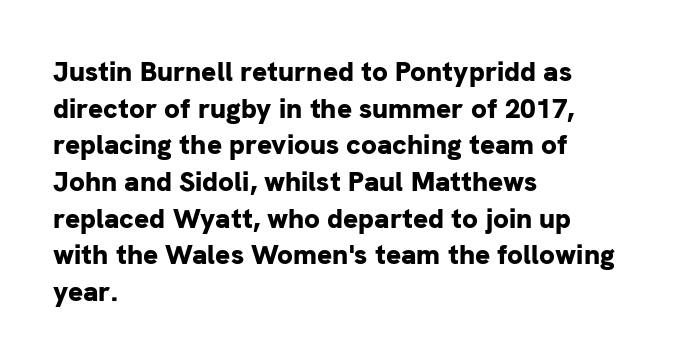
The image shows 28 px bold sans-serif type, upright; set left-aligned, normal line spacing (1.31x), normal letter spacing, not underlined; low stroke contrast and a medium x-height.
